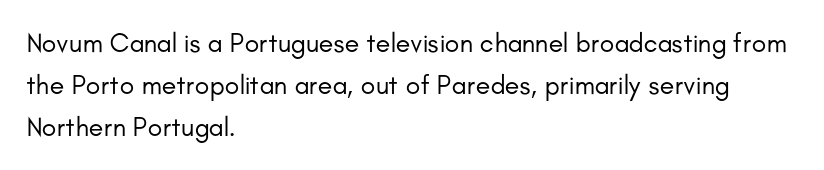
The image shows 27 px text type, upright; set left-aligned, normal line spacing (1.56x), normal letter spacing, not underlined.
